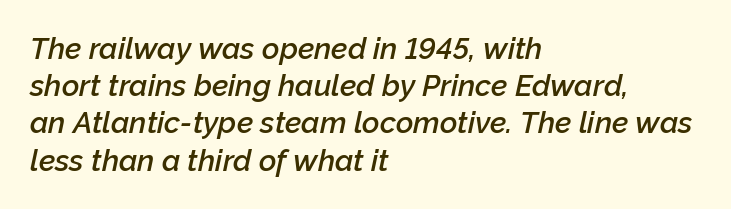
The image shows 30 px semibold type, italic (leaning right); set left-aligned, line spacing 1.24x, normal letter spacing, not underlined; low stroke contrast and a medium x-height.
